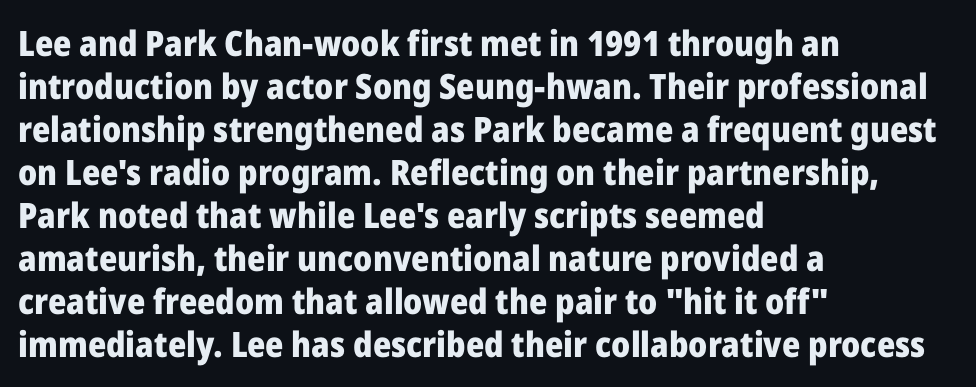
Q: Is the text bold? A: Yes.
Q: Is the text italic (slanted)? A: No, it is upright.
Q: Is the typeface a serif or a sans-serif typeface? A: Sans-serif.
Q: Is the text underlined? A: No.
Q: How is the paragraph aligned? A: Left-aligned.
Q: Is the spacing between letters normal or unusually wide? A: Normal.
Q: Width (condensed, normal, or wide)? A: Normal.
Q: Stroke contrast? A: Low.
Q: x-height? A: Medium.
Q: Monospaced? A: No.
